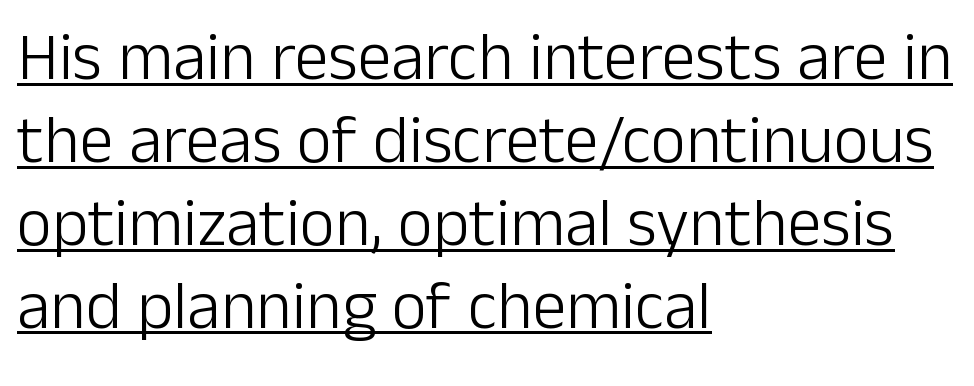
The image shows 68 px light sans-serif type, upright; set left-aligned, line spacing 1.22x, normal letter spacing, underlined; low stroke contrast and a medium x-height.
